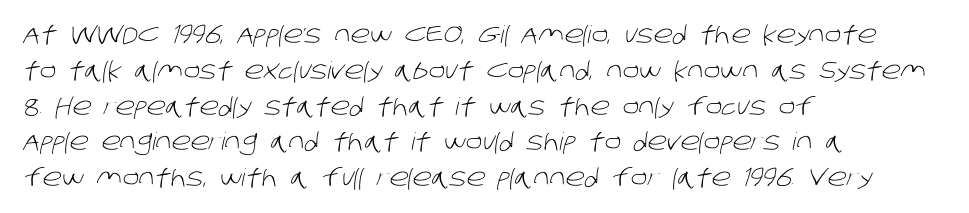
{"bold": "no", "underline": "no", "align": "left", "line_spacing": "normal", "line_spacing_ratio": 1.49, "letter_spacing": "normal", "letter_spacing_em": 0.0, "glyph_px": 24}
